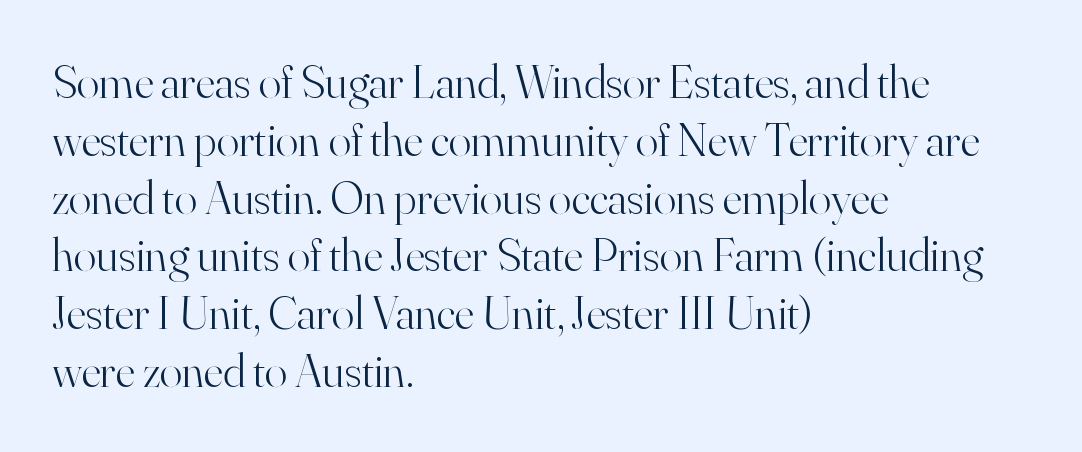
{"serif": "yes", "italic": "no", "bold": "no", "weight": "light", "width": "normal", "stroke_contrast": "high", "x_height": "small", "monospaced": "no", "underline": "no", "align": "left", "line_spacing_ratio": 1.23, "letter_spacing": "normal", "letter_spacing_em": 0.0, "glyph_px": 47}
